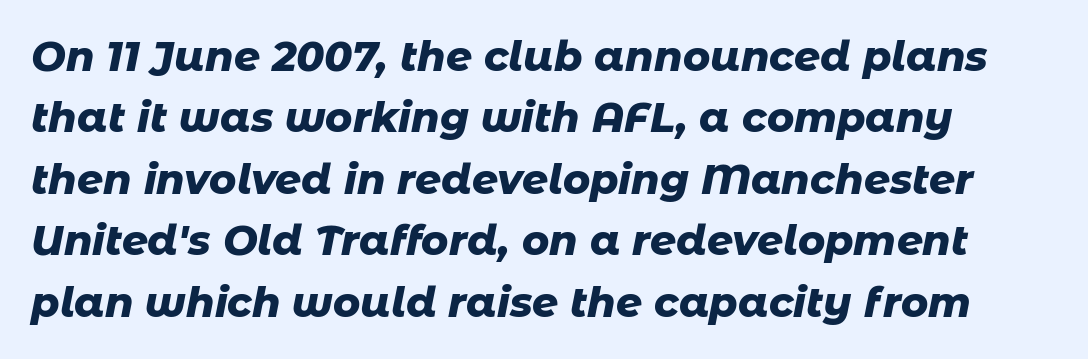
Tall strokes in this sample are angled rather than plumb. On the weight axis this lands at bold, roughly 700. Caption: multi-line text, flush left, ragged right. The baseline area is clear. Standard letterfit; no display-style spreading of the glyphs.
